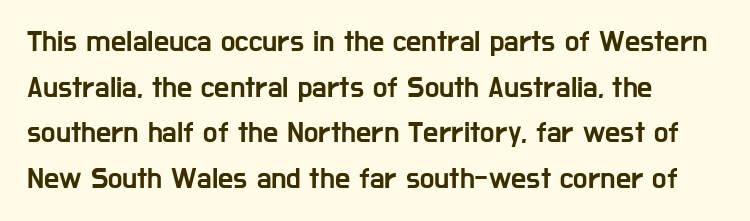
Is there much room between lines? A standard amount, neither cramped nor airy. A student would call this left alignment; a typographer would say flush left, rag right. The face used here is proportionally spaced, like ordinary book or web type. Is there any slant? The stems are plumb.
